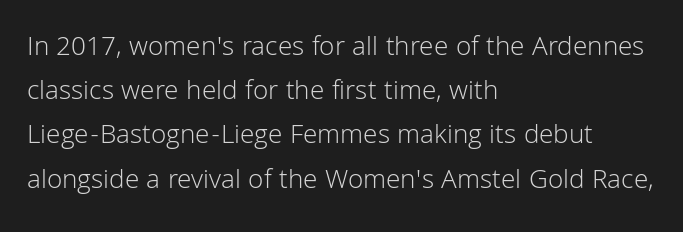
{"serif": "no", "italic": "no", "bold": "no", "weight": "light", "width": "normal", "stroke_contrast": "low", "x_height": "medium", "monospaced": "no", "underline": "no", "align": "left", "line_spacing": "normal", "line_spacing_ratio": 1.58, "letter_spacing": "normal", "letter_spacing_em": 0.0, "glyph_px": 28}
